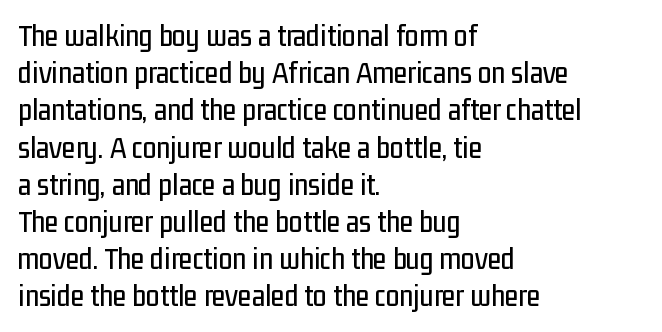
{"serif": "no", "italic": "no", "width": "condensed", "stroke_contrast": "low", "x_height": "medium", "monospaced": "no", "underline": "no", "align": "left", "line_spacing_ratio": 1.2, "letter_spacing": "normal", "letter_spacing_em": 0.0, "glyph_px": 31}
